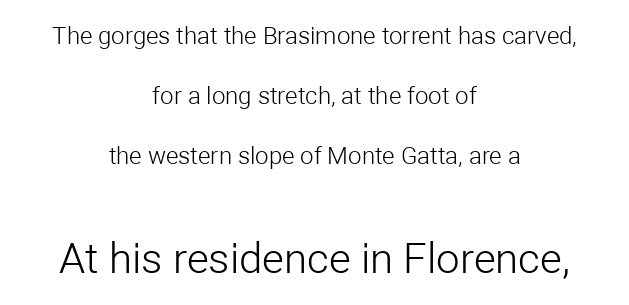
The image shows 42 px light sans-serif type, upright; set centered, loose line spacing (2.49x), normal letter spacing, not underlined; the second (bottom) block is 1.75x larger; low stroke contrast and a medium x-height.
